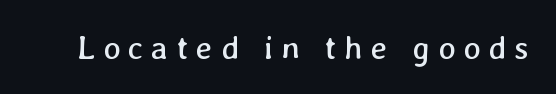
The image shows 33 px regular-weight type; set unusually wide letter spacing (+0.24 em), not underlined; low stroke contrast and a medium x-height.
